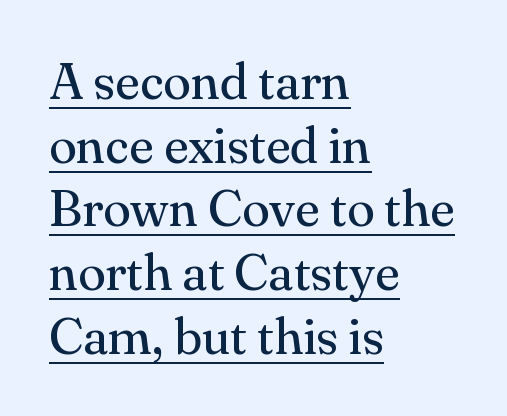
{"serif": "yes", "italic": "no", "bold": "no", "weight": "regular", "width": "normal", "stroke_contrast": "medium", "x_height": "small", "monospaced": "no", "underline": "yes", "align": "left", "line_spacing": "normal", "line_spacing_ratio": 1.25, "letter_spacing": "normal", "letter_spacing_em": 0.0, "glyph_px": 51}
